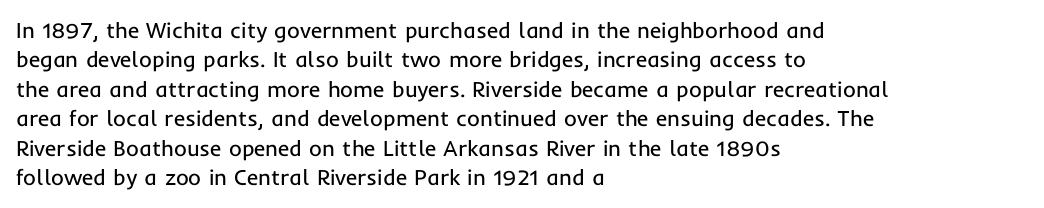
{"italic": "no", "bold": "no", "underline": "no", "align": "left", "line_spacing": "normal", "line_spacing_ratio": 1.34, "letter_spacing": "normal", "letter_spacing_em": 0.0, "glyph_px": 22}
